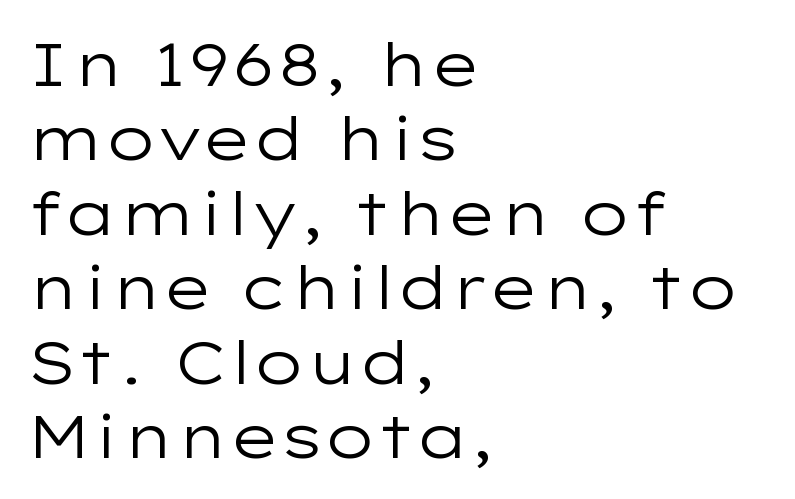
The image shows 60 px regular-weight, wide sans-serif type, upright; set left-aligned, line spacing 1.24x, normal letter spacing, not underlined; low stroke contrast and a medium x-height.
